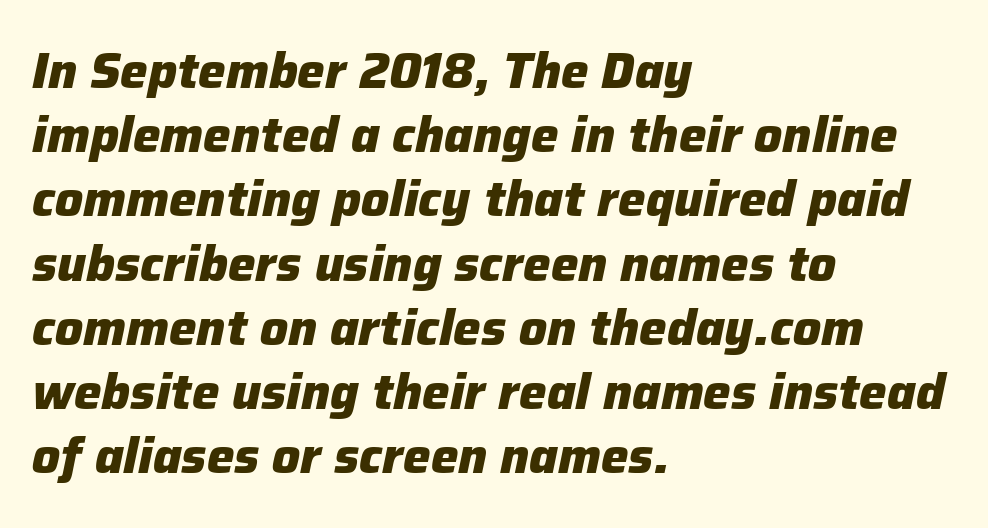
{"italic": "yes", "lean": "right", "slant_degrees": 12, "bold": "yes", "weight": "heavy", "width": "normal", "stroke_contrast": "low", "x_height": "medium", "monospaced": "no", "underline": "no", "align": "left", "line_spacing": "normal", "line_spacing_ratio": 1.31, "letter_spacing": "normal", "letter_spacing_em": 0.0, "glyph_px": 49}
